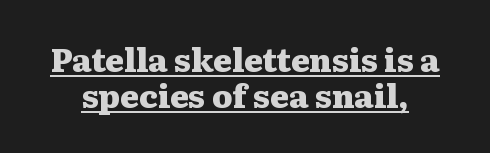
Q: Is the text bold? A: Yes.
Q: Is the text italic (slanted)? A: No, it is upright.
Q: Is the typeface a serif or a sans-serif typeface? A: Serif.
Q: Is the text underlined? A: Yes.
Q: Is the spacing between letters normal or unusually wide? A: Normal.
Q: Is the spacing between lines tight, normal or loose? A: Tight.
Q: Width (condensed, normal, or wide)? A: Wide.
Q: Stroke contrast? A: Medium.
Q: x-height? A: Medium.
Q: Monospaced? A: No.
